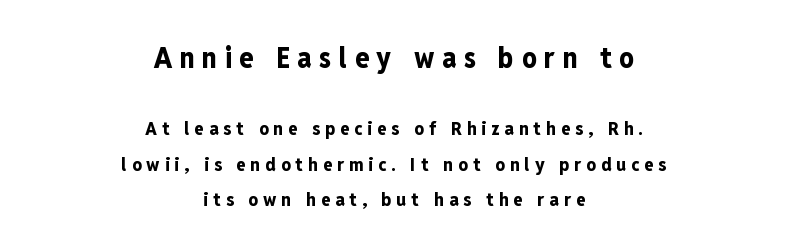
{"serif": "no", "italic": "no", "bold": "yes", "weight": "bold", "width": "condensed", "stroke_contrast": "low", "x_height": "medium", "monospaced": "no", "underline": "no", "align": "center", "line_spacing_ratio": 1.87, "letter_spacing": "wide", "letter_spacing_em": 0.26, "larger_block": "first", "size_ratio": 1.53, "glyph_px": 29}
